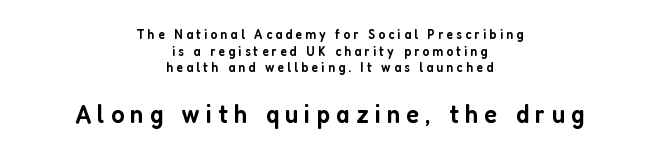
The image shows 27 px text type, upright; set centered, line spacing 1.18x, unusually wide letter spacing (+0.23 em), not underlined; the second (bottom) block is 1.93x larger.
